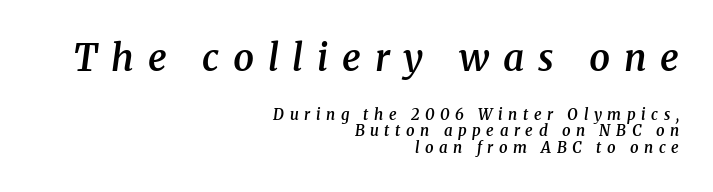
Q: Is the text bold? A: Semi-bold.
Q: Is the text italic (slanted)? A: Yes, it leans right by about 8 degrees.
Q: Is the typeface a serif or a sans-serif typeface? A: Serif.
Q: Is the text underlined? A: No.
Q: How is the paragraph aligned? A: Right-aligned.
Q: Is the spacing between letters normal or unusually wide? A: Unusually wide.
Q: Is the spacing between lines tight, normal or loose? A: Tight.
Q: Which block of text is set in a larger size, the first (top) or the second (bottom)? A: The first (top) one.
Q: Width (condensed, normal, or wide)? A: Normal.
Q: Stroke contrast? A: Medium.
Q: x-height? A: Medium.
Q: Monospaced? A: No.
